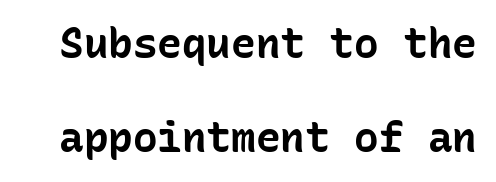
{"serif": "no", "italic": "no", "bold": "yes", "weight": "bold", "width": "normal", "stroke_contrast": "low", "x_height": "medium", "monospaced": "yes", "underline": "no", "line_spacing": "loose", "line_spacing_ratio": 2.29, "letter_spacing": "normal", "letter_spacing_em": 0.0, "glyph_px": 41}
